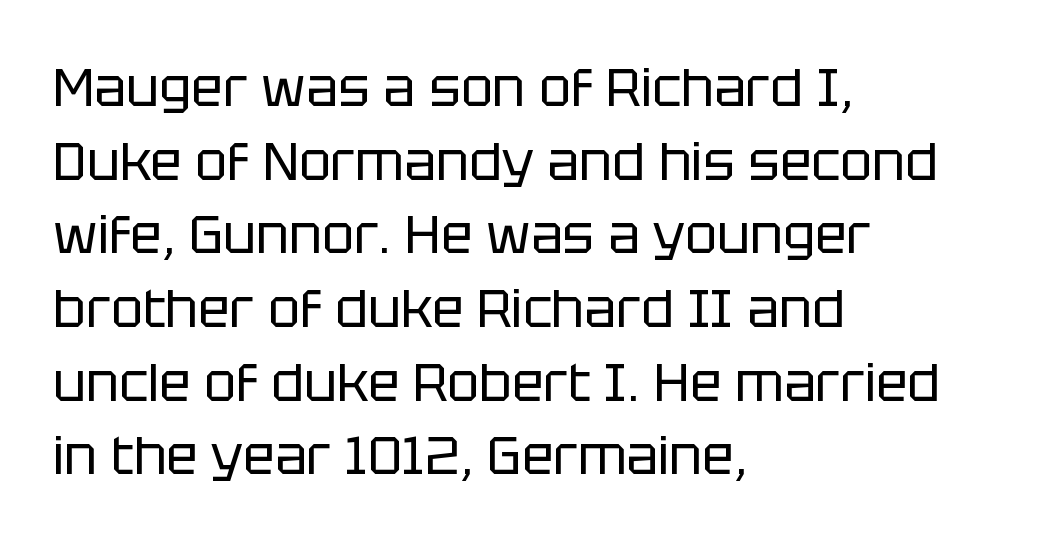
Q: Is the text bold? A: No.
Q: Is the text italic (slanted)? A: No, it is upright.
Q: Is the typeface a serif or a sans-serif typeface? A: Sans-serif.
Q: Is the text underlined? A: No.
Q: How is the paragraph aligned? A: Left-aligned.
Q: Is the spacing between letters normal or unusually wide? A: Normal.
Q: Is the spacing between lines tight, normal or loose? A: Normal.
Q: Width (condensed, normal, or wide)? A: Normal.
Q: Stroke contrast? A: Low.
Q: x-height? A: Large.
Q: Monospaced? A: No.
